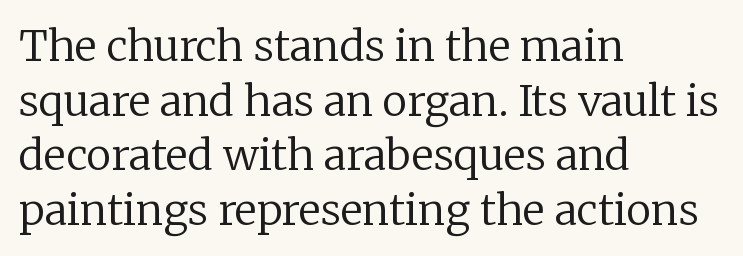
The image shows 42 px regular-weight serif type, upright; set left-aligned, normal line spacing (1.3x), normal letter spacing, not underlined; low stroke contrast and a medium x-height.
